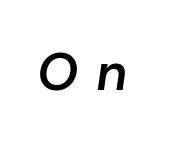
{"italic": "yes", "lean": "right", "slant_degrees": 8, "bold": "semi", "weight": "semibold", "width": "normal", "stroke_contrast": "low", "x_height": "medium", "monospaced": "no", "underline": "no", "letter_spacing": "wide", "letter_spacing_em": 0.37, "glyph_px": 52}
